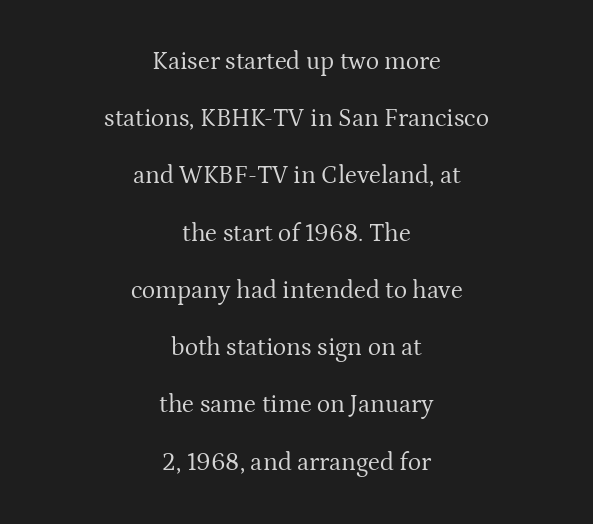
Q: Is the text bold? A: No.
Q: Is the text italic (slanted)? A: No, it is upright.
Q: Is the text underlined? A: No.
Q: How is the paragraph aligned? A: Centered.
Q: Is the spacing between letters normal or unusually wide? A: Normal.
Q: Is the spacing between lines tight, normal or loose? A: Loose.
